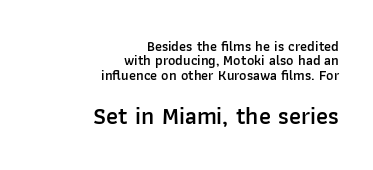
Weight check: semibold — heavier than regular, not quite bold. Vertical spacing — tight. The lettering stays uniformly vertical, giving the passage a roman look. Compare the two chunks: the lower has the greater cap height.
